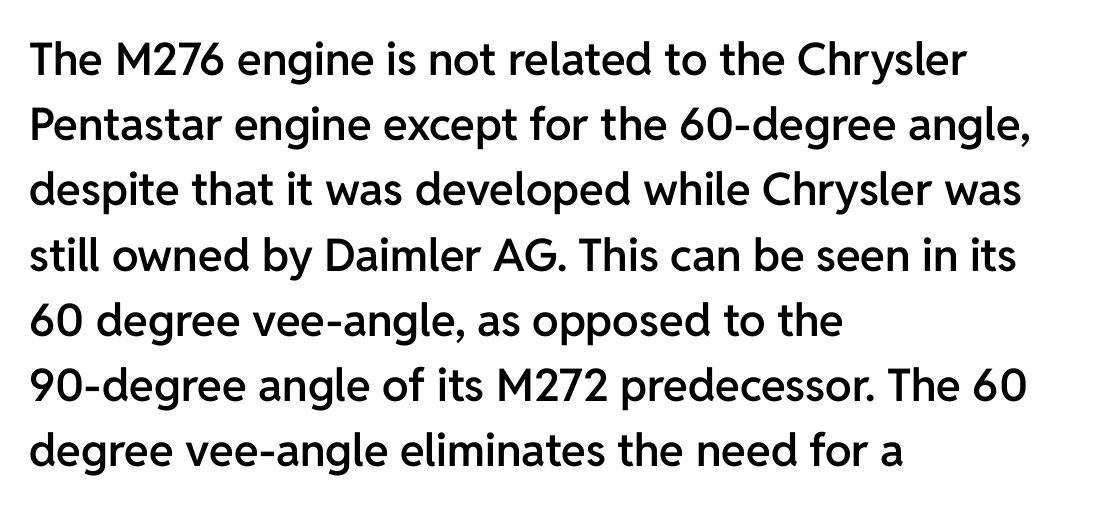
{"serif": "no", "italic": "no", "bold": "semi", "weight": "semibold", "width": "normal", "stroke_contrast": "low", "x_height": "medium", "monospaced": "no", "underline": "no", "align": "left", "line_spacing": "normal", "line_spacing_ratio": 1.45, "letter_spacing": "normal", "letter_spacing_em": 0.0, "glyph_px": 45}
